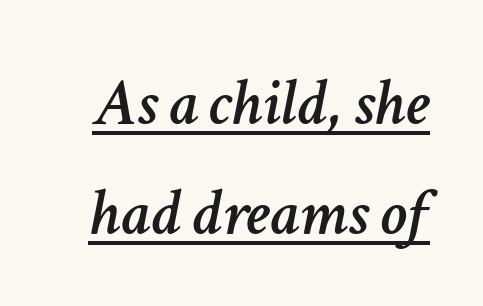
{"italic": "yes", "lean": "right", "slant_degrees": 11, "width": "normal", "stroke_contrast": "low", "x_height": "medium", "monospaced": "no", "underline": "yes", "line_spacing": "normal", "line_spacing_ratio": 1.62, "letter_spacing": "normal", "letter_spacing_em": 0.0, "glyph_px": 68}
